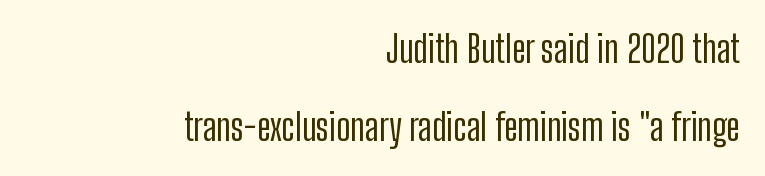
Q: Is the text italic (slanted)? A: No, it is upright.
Q: Is the typeface a serif or a sans-serif typeface? A: Sans-serif.
Q: Is the text underlined? A: No.
Q: How is the paragraph aligned? A: Right-aligned.
Q: Is the spacing between letters normal or unusually wide? A: Normal.
Q: Is the spacing between lines tight, normal or loose? A: Loose.
Q: Width (condensed, normal, or wide)? A: Condensed.
Q: Stroke contrast? A: Low.
Q: x-height? A: Medium.
Q: Monospaced? A: No.
